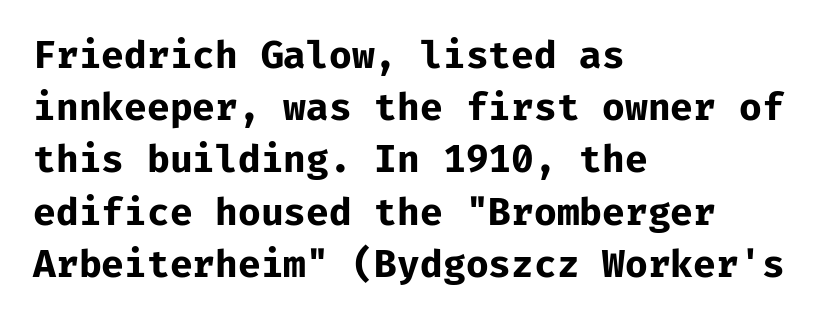
Q: Is the text bold? A: Yes.
Q: Is the text italic (slanted)? A: No, it is upright.
Q: Is the typeface a serif or a sans-serif typeface? A: Sans-serif.
Q: Is the text underlined? A: No.
Q: How is the paragraph aligned? A: Left-aligned.
Q: Is the spacing between letters normal or unusually wide? A: Normal.
Q: Is the spacing between lines tight, normal or loose? A: Normal.
Q: Width (condensed, normal, or wide)? A: Normal.
Q: Stroke contrast? A: Low.
Q: x-height? A: Medium.
Q: Monospaced? A: Yes.
